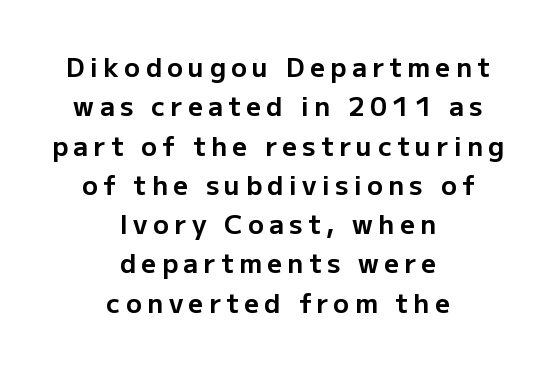
Q: Is the text bold? A: Yes.
Q: Is the text italic (slanted)? A: No, it is upright.
Q: Is the text underlined? A: No.
Q: How is the paragraph aligned? A: Centered.
Q: Is the spacing between letters normal or unusually wide? A: Unusually wide.
Q: Is the spacing between lines tight, normal or loose? A: Normal.
